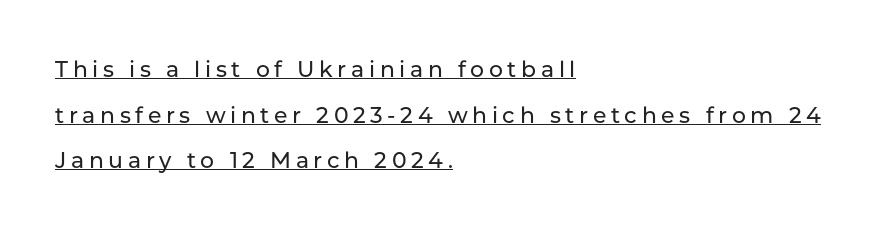
Q: Is the text italic (slanted)? A: No, it is upright.
Q: Is the text underlined? A: Yes.
Q: How is the paragraph aligned? A: Left-aligned.
Q: Is the spacing between letters normal or unusually wide? A: Unusually wide.
Q: Is the spacing between lines tight, normal or loose? A: Loose.
